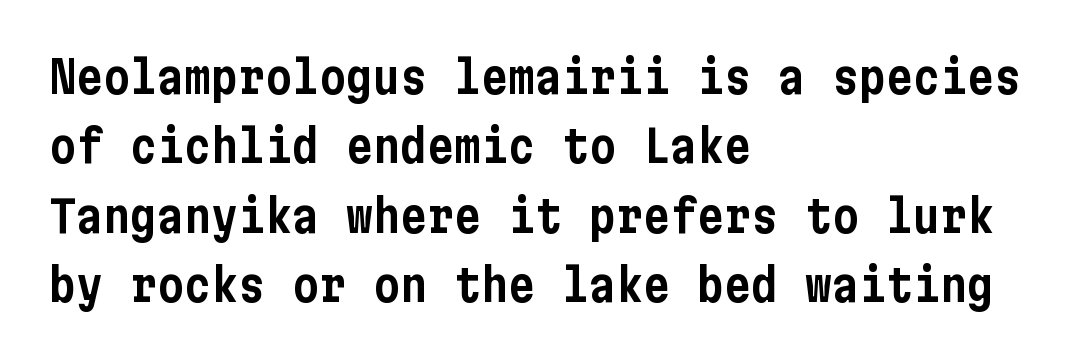
Q: Is the text italic (slanted)? A: No, it is upright.
Q: Is the typeface a serif or a sans-serif typeface? A: Sans-serif.
Q: Is the text underlined? A: No.
Q: How is the paragraph aligned? A: Left-aligned.
Q: Is the spacing between letters normal or unusually wide? A: Normal.
Q: Is the spacing between lines tight, normal or loose? A: Normal.
Q: Width (condensed, normal, or wide)? A: Condensed.
Q: Stroke contrast? A: Low.
Q: x-height? A: Medium.
